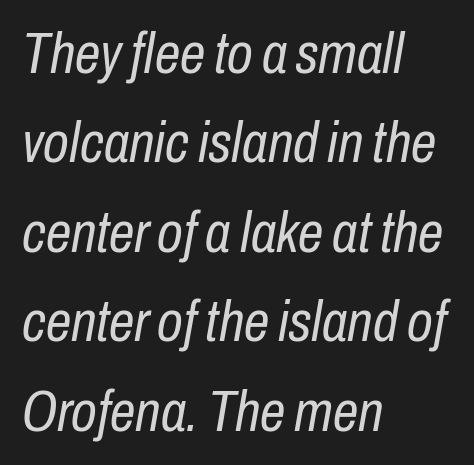
{"italic": "yes", "lean": "right", "slant_degrees": 10, "bold": "no", "weight": "regular", "width": "condensed", "stroke_contrast": "low", "x_height": "medium", "monospaced": "no", "underline": "no", "align": "left", "line_spacing": "normal", "line_spacing_ratio": 1.57, "letter_spacing": "normal", "letter_spacing_em": 0.0, "glyph_px": 57}
